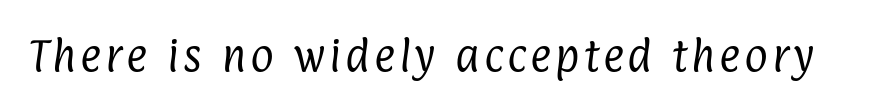
The passage shown is not underscored anywhere. No letter is thick-stroked: the sample isn't bold. The passage shown is typed in a proportional face where columns would drift. Stroke terminals: plain, sans-serif.
